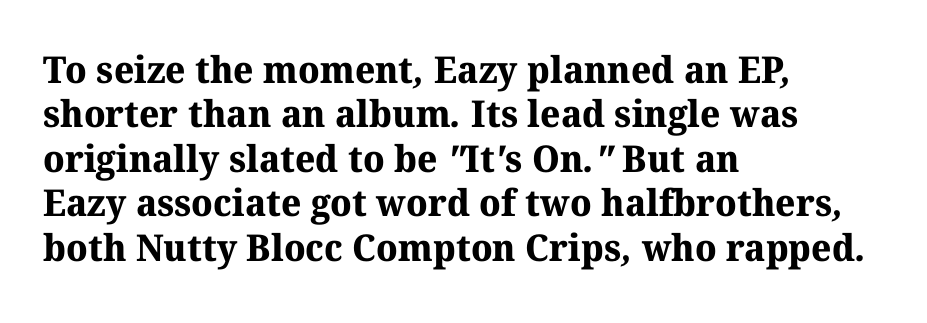
The image shows 37 px bold serif type; set left-aligned, line spacing 1.2x, normal letter spacing, not underlined; medium stroke contrast and a medium x-height.
